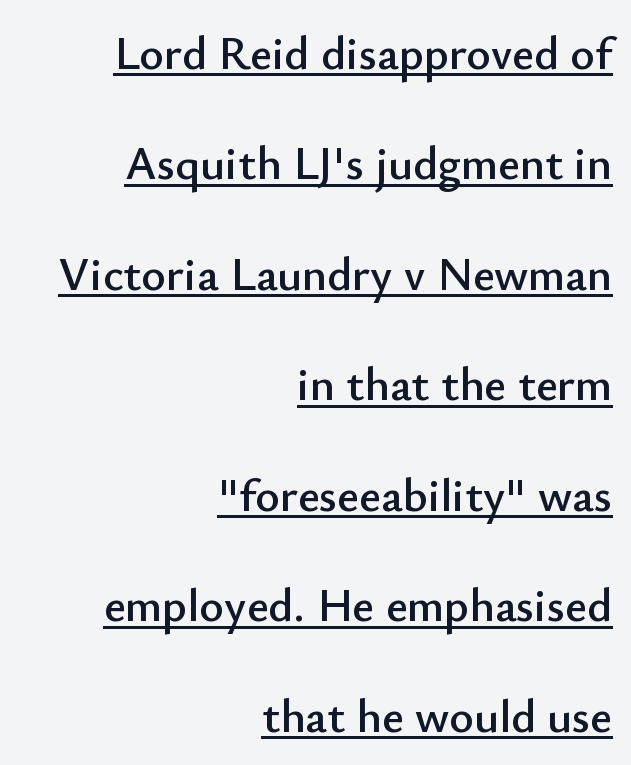
Note the varied advance widths — an 'i' is clearly narrower than an 'm'. Descenders here cross a horizontal rule under the line. You can tell from the bare stems that sans-serif type was used. This sample uses plain, unmodified letter spacing. In CSS terms this would be text-align: right.
